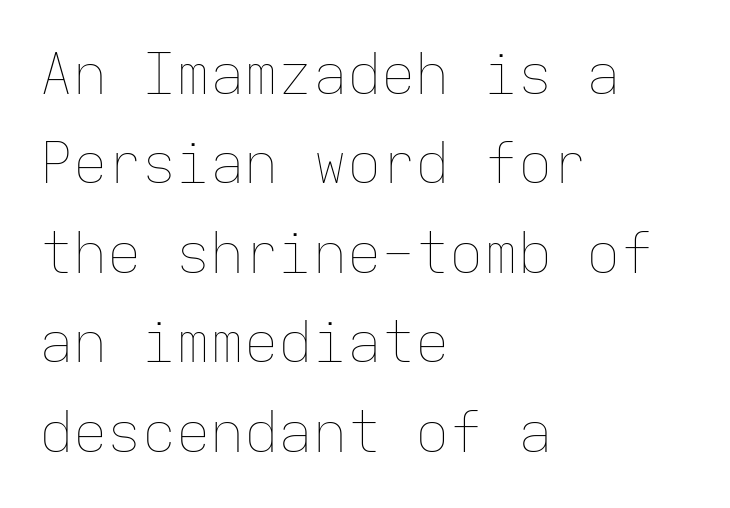
Q: Is the text bold? A: No.
Q: Is the text italic (slanted)? A: No, it is upright.
Q: Is the text underlined? A: No.
Q: How is the paragraph aligned? A: Left-aligned.
Q: Is the spacing between letters normal or unusually wide? A: Normal.
Q: Is the spacing between lines tight, normal or loose? A: Normal.
Q: Width (condensed, normal, or wide)? A: Normal.
Q: Stroke contrast? A: Low.
Q: x-height? A: Medium.
Q: Monospaced? A: Yes.
